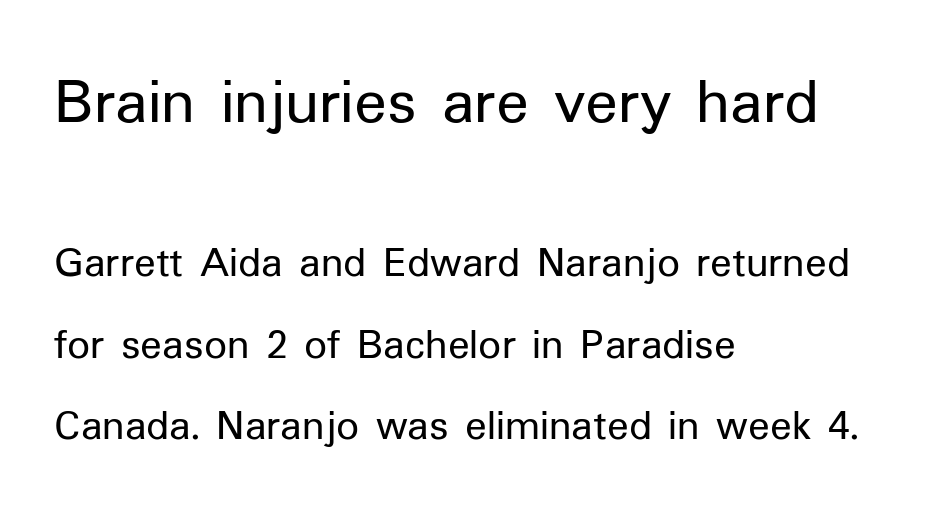
The image shows 68 px regular-weight sans-serif type, upright; set left-aligned, line spacing 1.81x, normal letter spacing, not underlined; the first (top) block is 1.51x larger; low stroke contrast and a medium x-height.
